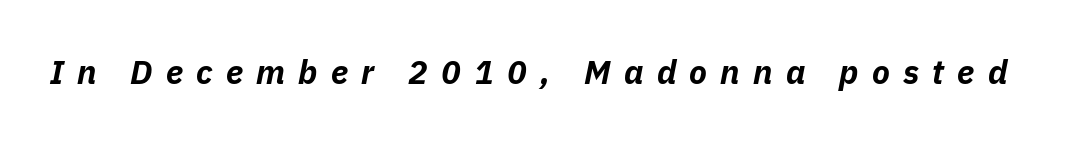
{"italic": "yes", "lean": "right", "slant_degrees": 11, "bold": "yes", "weight": "bold", "width": "normal", "stroke_contrast": "low", "x_height": "medium", "monospaced": "no", "underline": "no", "letter_spacing": "wide", "letter_spacing_em": 0.4, "glyph_px": 33}
